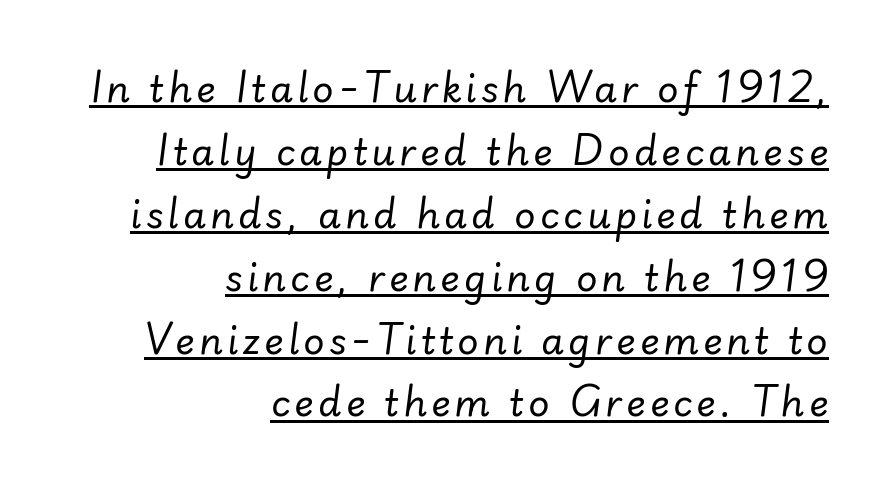
Weight: regular or lighter. Notice how descenders clear the ascenders below comfortably — that's standard leading. A flush-right, rag-left setting is used for this passage. The passage shown is underscored from start to finish.
